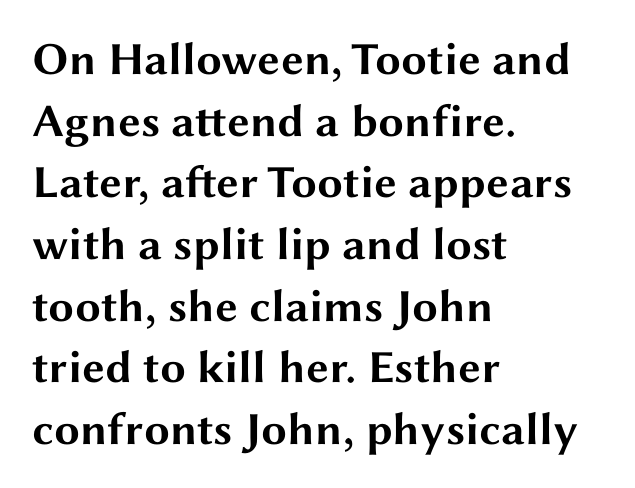
{"serif": "no", "italic": "no", "bold": "yes", "weight": "bold", "width": "wide", "stroke_contrast": "medium", "x_height": "medium", "monospaced": "no", "underline": "no", "align": "left", "line_spacing": "normal", "line_spacing_ratio": 1.34, "letter_spacing": "normal", "letter_spacing_em": 0.0, "glyph_px": 46}
